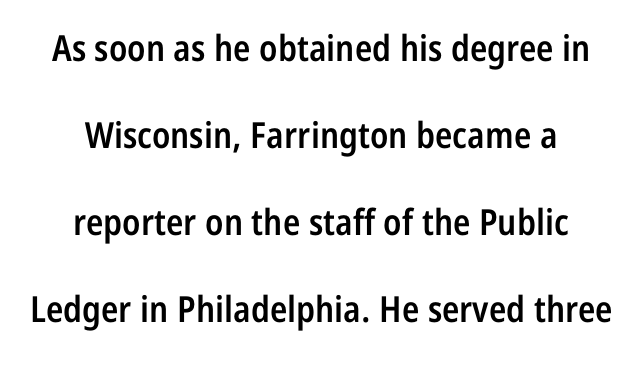
{"serif": "no", "italic": "no", "bold": "semi", "weight": "semibold", "width": "condensed", "stroke_contrast": "low", "x_height": "medium", "monospaced": "no", "underline": "no", "align": "center", "line_spacing": "loose", "line_spacing_ratio": 2.42, "letter_spacing": "normal", "letter_spacing_em": 0.0, "glyph_px": 36}
